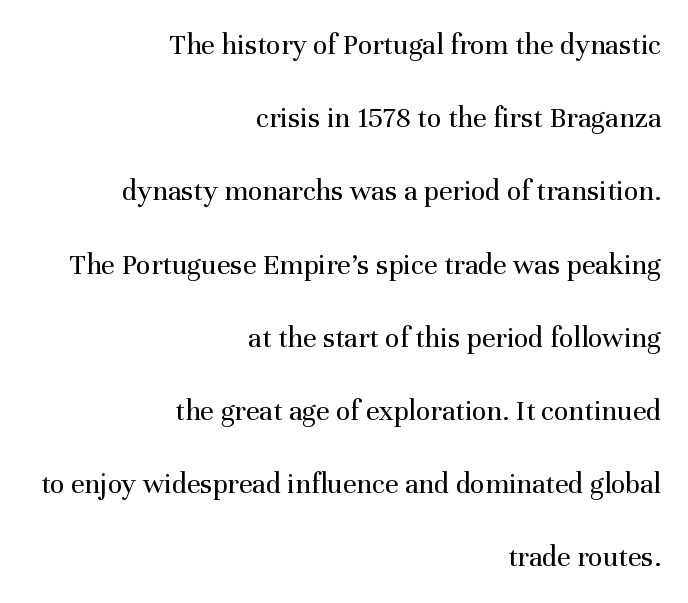
{"serif": "yes", "italic": "no", "bold": "no", "weight": "regular", "width": "normal", "stroke_contrast": "medium", "x_height": "medium", "monospaced": "no", "underline": "no", "align": "right", "line_spacing": "loose", "line_spacing_ratio": 2.44, "letter_spacing": "normal", "letter_spacing_em": 0.0, "glyph_px": 30}
